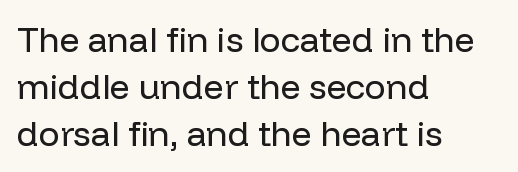
The image shows 35 px regular-weight sans-serif type, upright; set left-aligned, normal line spacing (1.34x), normal letter spacing, not underlined; low stroke contrast and a medium x-height.
